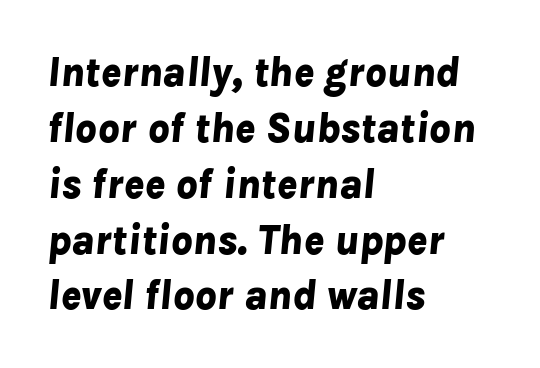
Q: Is the text bold? A: Yes.
Q: Is the text italic (slanted)? A: Yes, it leans right by about 8 degrees.
Q: Is the text underlined? A: No.
Q: How is the paragraph aligned? A: Left-aligned.
Q: Is the spacing between letters normal or unusually wide? A: Normal.
Q: Is the spacing between lines tight, normal or loose? A: Normal.
Q: Width (condensed, normal, or wide)? A: Normal.
Q: Stroke contrast? A: Low.
Q: x-height? A: Medium.
Q: Monospaced? A: No.
